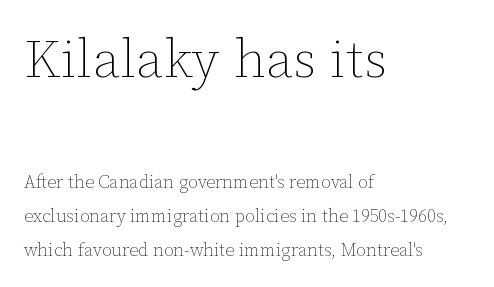
Has an underline been added? It has not. Is the lower block the larger one? No — the upper block carries the bigger type. Heft: none added — not bold. Does the lettering tilt? It doesn't — this is upright. How would I describe the line gaps? Wide and relaxed. Is this a fixed-width face? No — the glyphs have proportional, varying widths.
